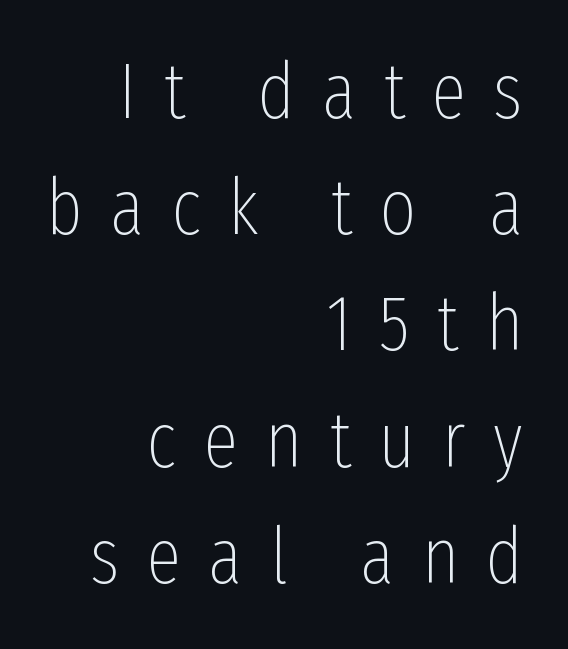
The image shows 78 px thin, condensed sans-serif type, upright; set right-aligned, normal line spacing (1.49x), unusually wide letter spacing (+0.35 em), not underlined; low stroke contrast and a medium x-height.
